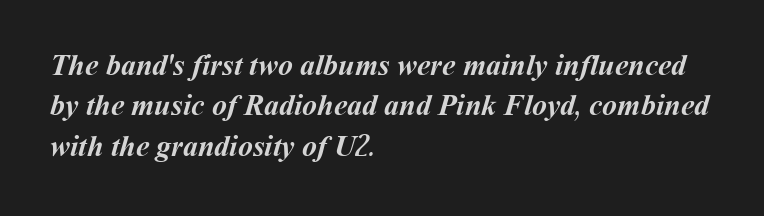
Each glyph is drawn with heavy, bold strokes. You could call the tracking neutral — neither tight nor loose. The zone under the glyphs is completely vacant. Character widths vary here, with narrow letters taking less room than wide ones.
